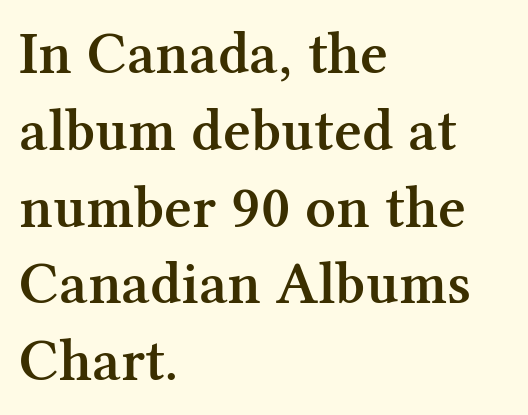
Q: Is the text bold? A: Semi-bold.
Q: Is the text italic (slanted)? A: No, it is upright.
Q: Is the typeface a serif or a sans-serif typeface? A: Serif.
Q: Is the text underlined? A: No.
Q: How is the paragraph aligned? A: Left-aligned.
Q: Is the spacing between letters normal or unusually wide? A: Normal.
Q: Is the spacing between lines tight, normal or loose? A: Normal.
Q: Width (condensed, normal, or wide)? A: Normal.
Q: Stroke contrast? A: Medium.
Q: x-height? A: Medium.
Q: Monospaced? A: No.
